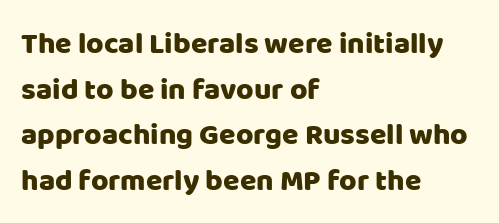
Q: Is the text italic (slanted)? A: No, it is upright.
Q: Is the typeface a serif or a sans-serif typeface? A: Sans-serif.
Q: Is the text underlined? A: No.
Q: How is the paragraph aligned? A: Left-aligned.
Q: Is the spacing between letters normal or unusually wide? A: Normal.
Q: Is the spacing between lines tight, normal or loose? A: Normal.
Q: Width (condensed, normal, or wide)? A: Normal.
Q: Stroke contrast? A: Low.
Q: x-height? A: Large.
Q: Monospaced? A: No.
